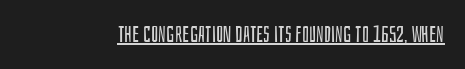
The image shows 23 px text type, upright; set normal letter spacing, underlined.
